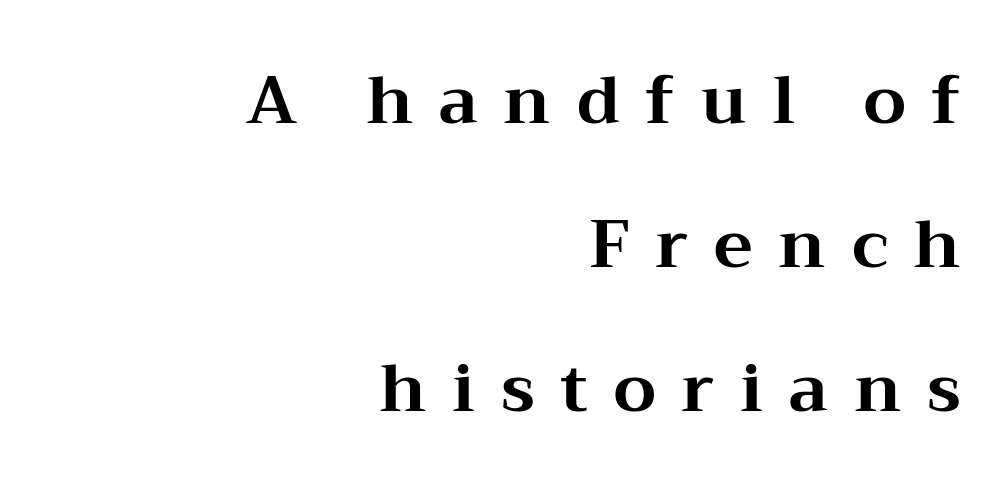
The image shows 66 px bold, wide serif type, upright; set right-aligned, loose line spacing (2.18x), unusually wide letter spacing (+0.39 em), not underlined; medium stroke contrast and a medium x-height.
